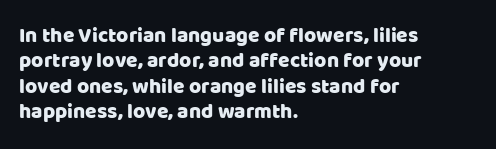
The image shows 21 px text type, upright; set left-aligned, line spacing 1.21x, normal letter spacing, not underlined.
